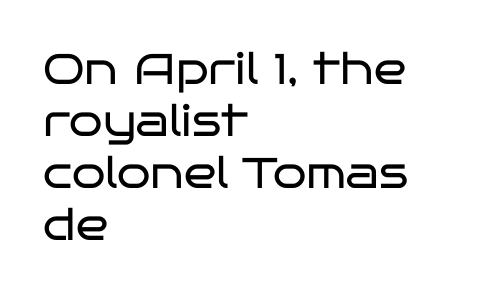
Q: Is the text bold? A: No.
Q: Is the text italic (slanted)? A: No, it is upright.
Q: Is the typeface a serif or a sans-serif typeface? A: Sans-serif.
Q: Is the text underlined? A: No.
Q: How is the paragraph aligned? A: Left-aligned.
Q: Is the spacing between letters normal or unusually wide? A: Normal.
Q: Width (condensed, normal, or wide)? A: Wide.
Q: Stroke contrast? A: Low.
Q: x-height? A: Large.
Q: Monospaced? A: No.
